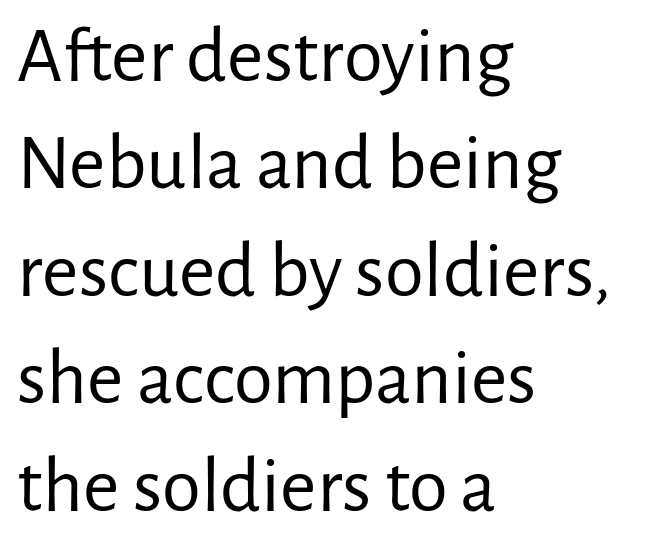
The image shows 79 px regular-weight sans-serif type, upright; set left-aligned, normal line spacing (1.36x), normal letter spacing, not underlined; low stroke contrast and a medium x-height.
